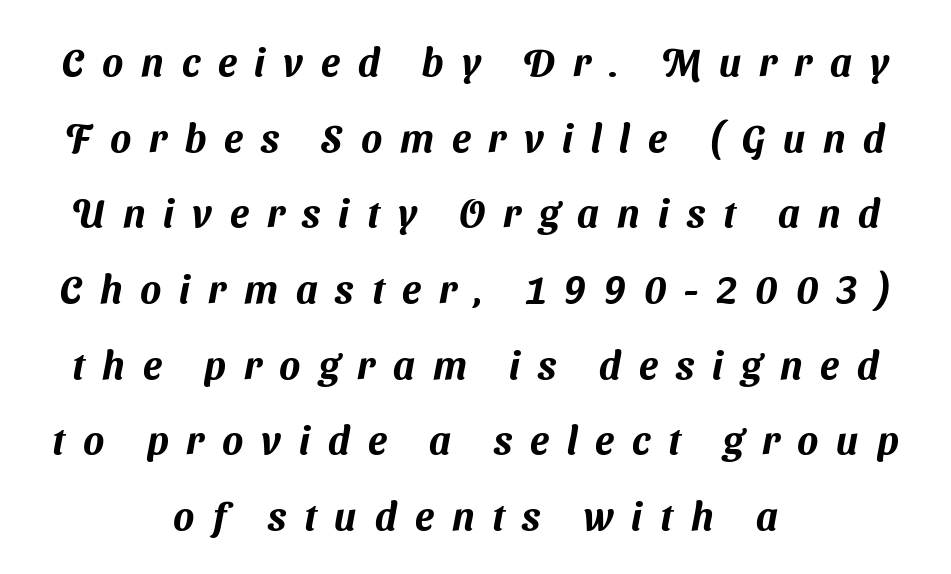
The image shows 39 px sans-serif type; set centered, loose line spacing (1.94x), unusually wide letter spacing (+0.46 em), not underlined; medium stroke contrast and a medium x-height.
